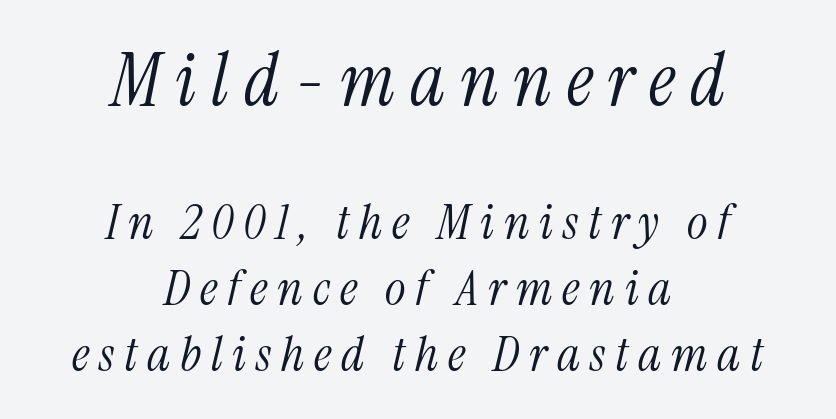
Caption: multi-line text, centered on the measure. The first block has been scaled up relative to the second. Serif or sans? Serif — the stroke terminals have little feet. Posture: slanted. Letters rest on an invisible, unmarked baseline. Stroke thickness stays within the range of a standard reading face or lighter.
